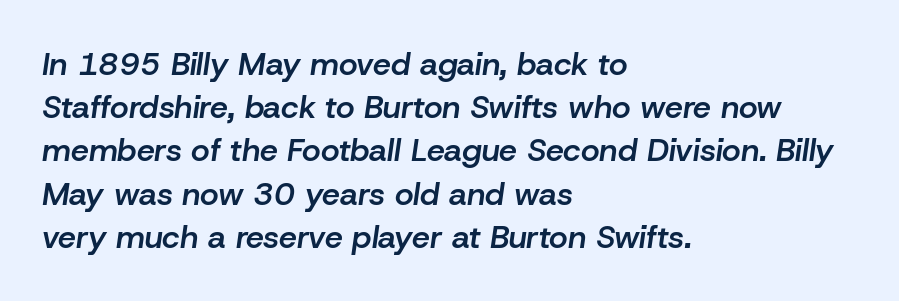
The image shows 32 px semibold type, italic (leaning right); set left-aligned, normal line spacing (1.35x), normal letter spacing, not underlined; low stroke contrast and a medium x-height.
